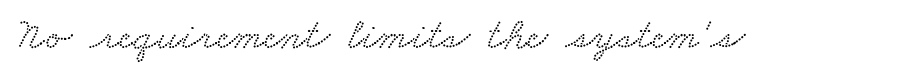
{"serif": "yes", "width": "wide", "stroke_contrast": "low", "x_height": "small", "monospaced": "no", "underline": "no", "letter_spacing": "normal", "letter_spacing_em": 0.0, "glyph_px": 45}
